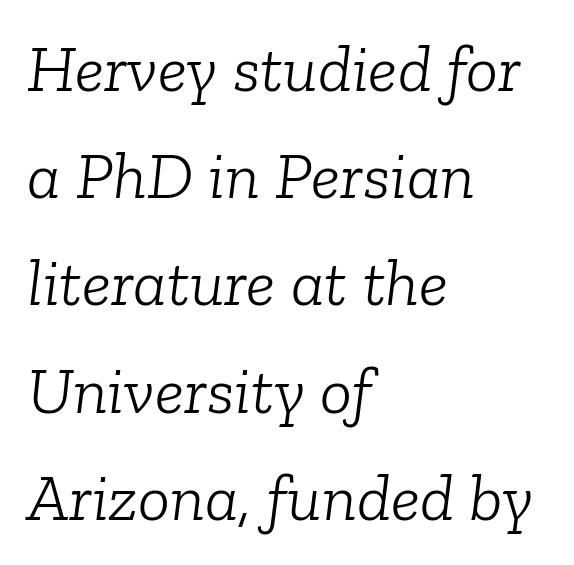
The image shows 67 px light serif type, italic (leaning right); set left-aligned, normal line spacing (1.6x), normal letter spacing, not underlined; low stroke contrast and a medium x-height.
